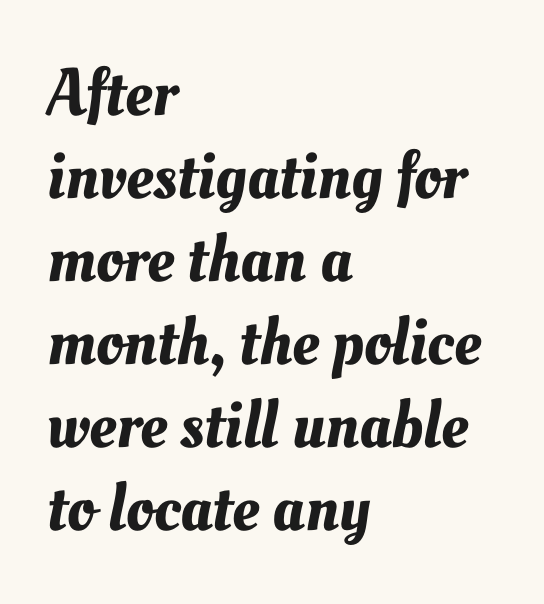
The image shows 67 px text type; set left-aligned, line spacing 1.24x, normal letter spacing, not underlined; medium stroke contrast and a small x-height.
